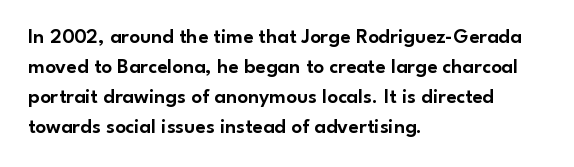
The gaps between neighbouring characters are ordinary and unremarkable. This rendering uses left alignment, leaving the right contour irregular. Horizontal bands of white between lines are of average thickness. The strip under each line holds only bare page. It's the straight-up-and-down kind of type.
